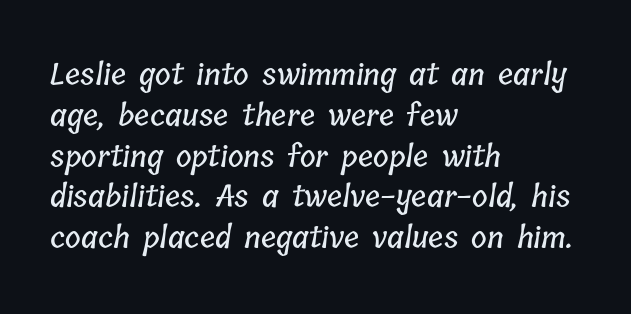
{"width": "condensed", "stroke_contrast": "low", "x_height": "medium", "monospaced": "no", "underline": "no", "align": "left", "line_spacing": "normal", "line_spacing_ratio": 1.36, "letter_spacing": "normal", "letter_spacing_em": 0.0, "glyph_px": 30}
